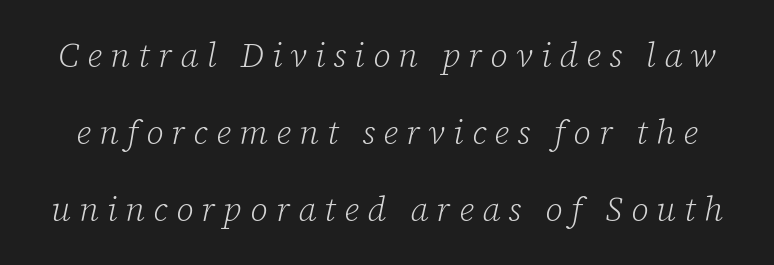
Q: Is the text bold? A: No.
Q: Is the text italic (slanted)? A: Yes, it leans right by about 12 degrees.
Q: Is the typeface a serif or a sans-serif typeface? A: Serif.
Q: Is the text underlined? A: No.
Q: Is the spacing between letters normal or unusually wide? A: Unusually wide.
Q: Is the spacing between lines tight, normal or loose? A: Loose.
Q: Width (condensed, normal, or wide)? A: Normal.
Q: Stroke contrast? A: Low.
Q: x-height? A: Medium.
Q: Monospaced? A: No.
